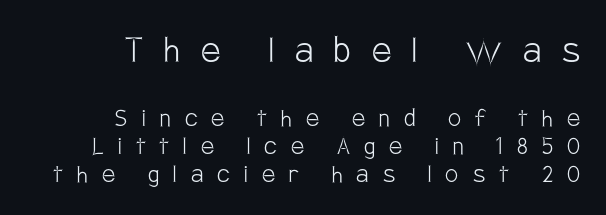
The string is rendered with underlining switched off. The block sitting higher on the canvas is the one with enlarged characters. Students, note that the glyphs here are deliberately spaced far apart. Looks like regular typesetting: each glyph gets only the width it needs. Rows of type sit shoulder to shoulder in the vertical direction.
